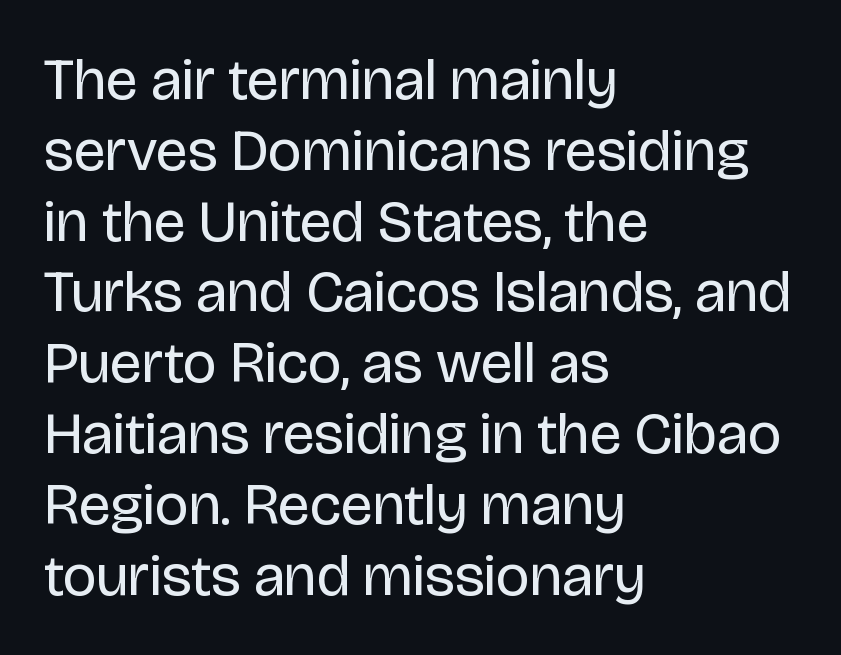
This rendering employs a face without finishing strokes, i.e., a sans-serif. Teacher's note: observe the even left margin — that is flush-left alignment. The tracking reads as untouched default to a designer's eye. Lines of text with bare space underneath. The passage shown is typed in a proportional face where columns would drift.
